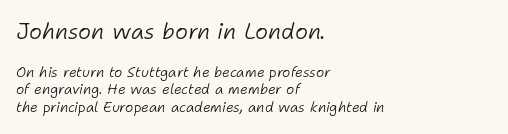
{"italic": "yes", "lean": "right", "slant_degrees": 11, "bold": "no", "underline": "no", "align": "left", "line_spacing": "normal", "line_spacing_ratio": 1.27, "letter_spacing": "normal", "letter_spacing_em": 0.0, "larger_block": "first", "size_ratio": 1.57, "glyph_px": 22}
